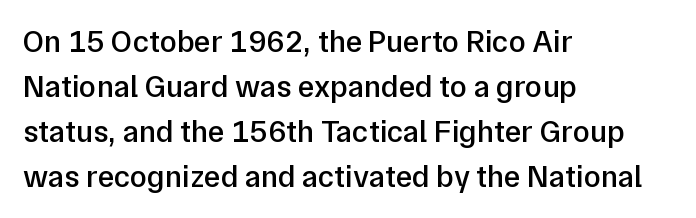
The image shows 31 px semibold sans-serif type, upright; set left-aligned, normal line spacing (1.45x), normal letter spacing, not underlined; low stroke contrast and a medium x-height.
